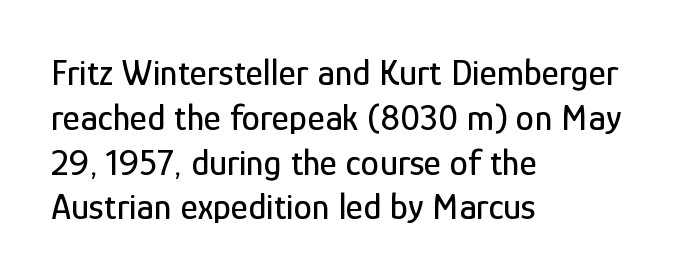
Spacing verdict: proportional, widths tailored to each character. Classification — sans serif. Tracking value appears to be zero — textbook default spacing. Posture: upright roman. Each line starts at the same left margin while the right side varies.
